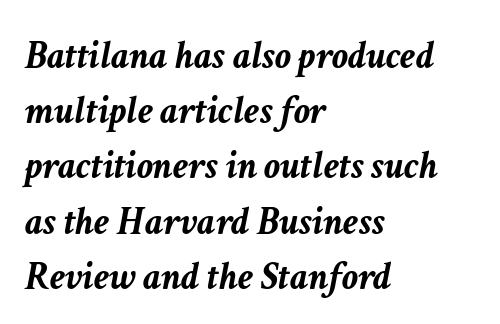
{"italic": "yes", "lean": "right", "slant_degrees": 11, "bold": "yes", "weight": "semibold", "width": "normal", "stroke_contrast": "low", "x_height": "medium", "monospaced": "no", "underline": "no", "align": "left", "line_spacing": "normal", "line_spacing_ratio": 1.38, "letter_spacing": "normal", "letter_spacing_em": 0.0, "glyph_px": 40}
